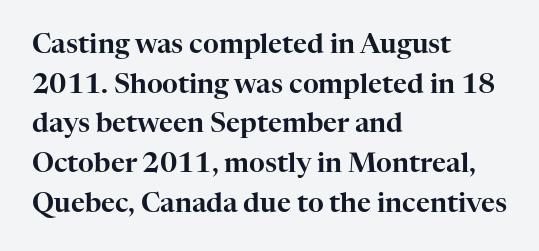
The image shows 27 px text type, upright; set left-aligned, normal line spacing (1.47x), normal letter spacing, not underlined.
